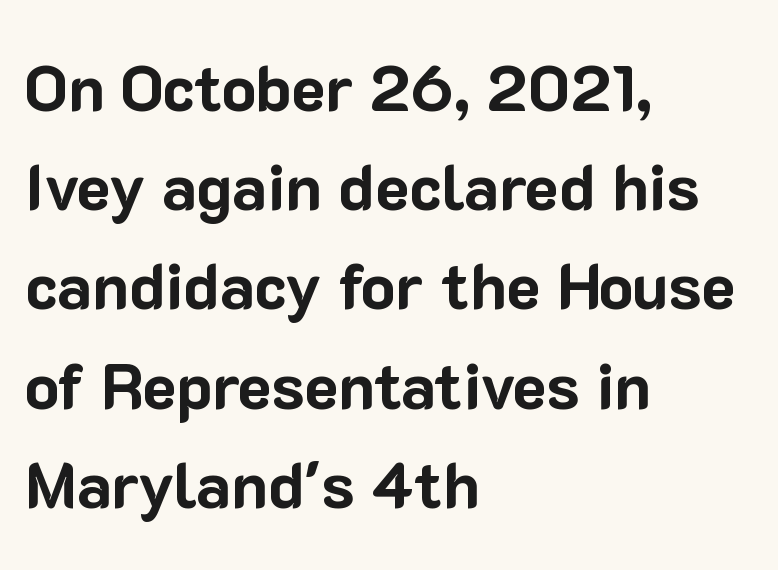
Q: Is the text bold? A: Yes.
Q: Is the text italic (slanted)? A: No, it is upright.
Q: Is the typeface a serif or a sans-serif typeface? A: Sans-serif.
Q: Is the text underlined? A: No.
Q: How is the paragraph aligned? A: Left-aligned.
Q: Is the spacing between letters normal or unusually wide? A: Normal.
Q: Is the spacing between lines tight, normal or loose? A: Normal.
Q: Width (condensed, normal, or wide)? A: Normal.
Q: Stroke contrast? A: Low.
Q: x-height? A: Medium.
Q: Monospaced? A: No.
